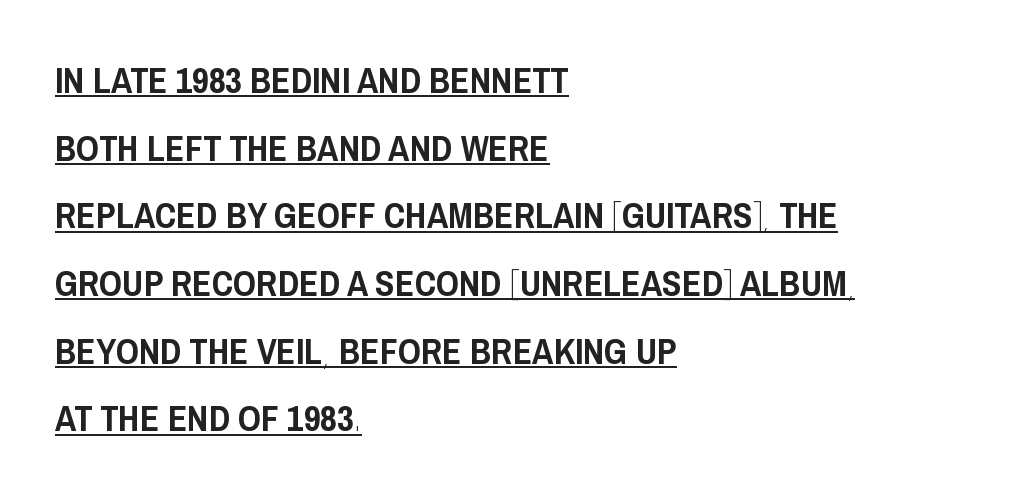
Q: Is the text italic (slanted)? A: No, it is upright.
Q: Is the typeface a serif or a sans-serif typeface? A: Sans-serif.
Q: Is the text underlined? A: Yes.
Q: How is the paragraph aligned? A: Left-aligned.
Q: Is the spacing between letters normal or unusually wide? A: Normal.
Q: Width (condensed, normal, or wide)? A: Condensed.
Q: Stroke contrast? A: Low.
Q: x-height? A: Large.
Q: Monospaced? A: No.
